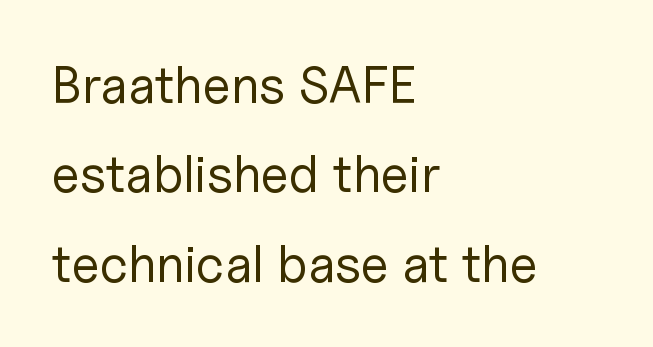
{"serif": "no", "italic": "no", "bold": "no", "weight": "regular", "width": "normal", "stroke_contrast": "low", "x_height": "medium", "monospaced": "no", "underline": "no", "align": "left", "line_spacing_ratio": 1.72, "letter_spacing": "normal", "letter_spacing_em": 0.0, "glyph_px": 52}
